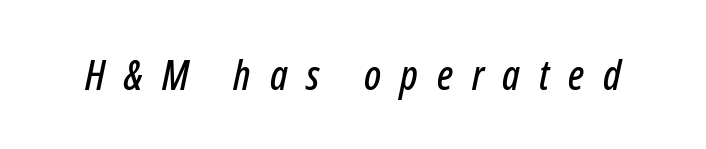
The image shows 41 px condensed type, italic (leaning right); set unusually wide letter spacing (+0.46 em), not underlined; low stroke contrast and a medium x-height.
